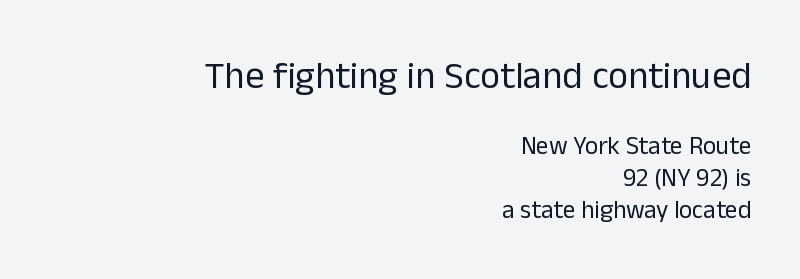
{"serif": "no", "italic": "no", "bold": "no", "weight": "regular", "width": "normal", "stroke_contrast": "low", "x_height": "medium", "monospaced": "no", "underline": "no", "align": "right", "line_spacing": "normal", "line_spacing_ratio": 1.28, "letter_spacing": "normal", "letter_spacing_em": 0.0, "larger_block": "first", "size_ratio": 1.52, "glyph_px": 38}
